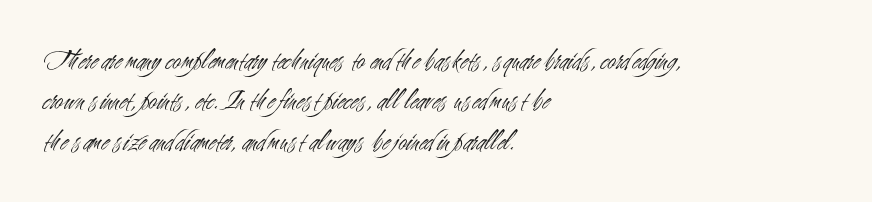
{"serif": "no", "bold": "no", "weight": "light", "width": "condensed", "stroke_contrast": "medium", "x_height": "small", "monospaced": "no", "underline": "no", "align": "left", "line_spacing": "normal", "line_spacing_ratio": 1.39, "letter_spacing": "normal", "letter_spacing_em": 0.0, "glyph_px": 29}
